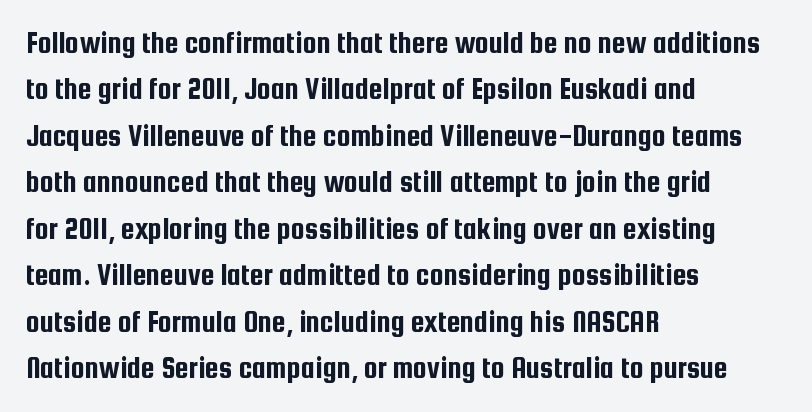
Q: Is the text italic (slanted)? A: No, it is upright.
Q: Is the typeface a serif or a sans-serif typeface? A: Sans-serif.
Q: Is the text underlined? A: No.
Q: How is the paragraph aligned? A: Left-aligned.
Q: Is the spacing between letters normal or unusually wide? A: Normal.
Q: Is the spacing between lines tight, normal or loose? A: Normal.
Q: Width (condensed, normal, or wide)? A: Condensed.
Q: Stroke contrast? A: Low.
Q: x-height? A: Medium.
Q: Monospaced? A: No.
